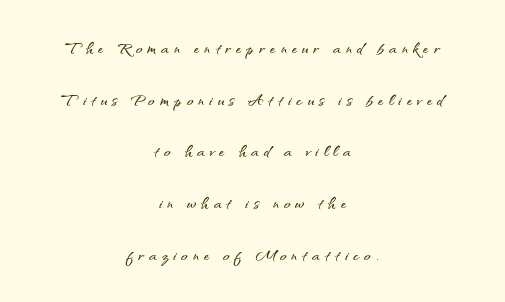
The passage shown is not underscored anywhere. You could only call the tracking loose — the letters float apart. In terms of leading, this rendering errs on the spacious side. Reading down the block, each line starts at a different indent, mirrored at its end.
